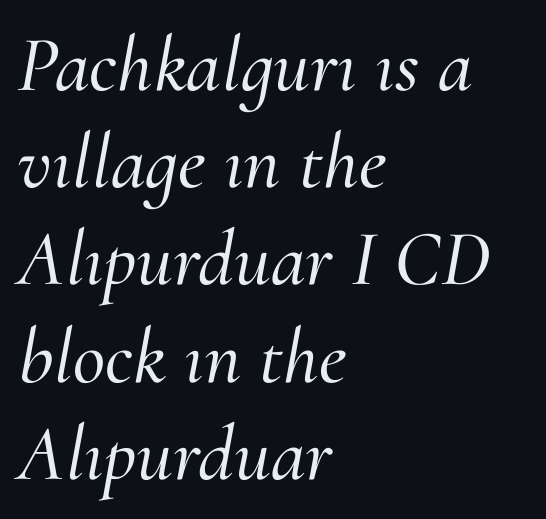
The image shows 79 px serif type, italic (leaning right); set left-aligned, line spacing 1.23x, normal letter spacing, not underlined; medium stroke contrast and a small x-height.
